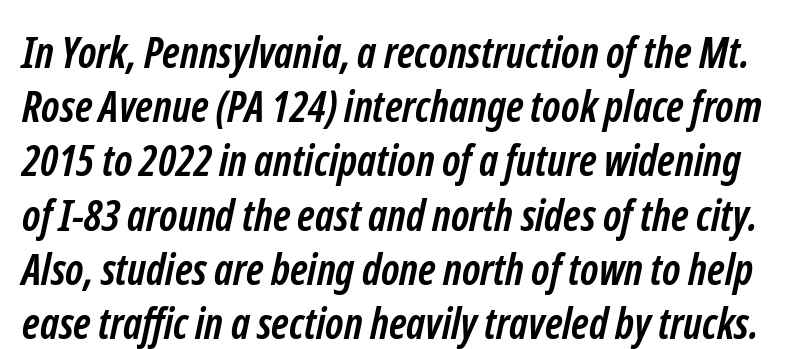
The image shows 43 px semibold, condensed sans-serif type; set normal line spacing (1.26x), normal letter spacing, not underlined; low stroke contrast and a medium x-height.
